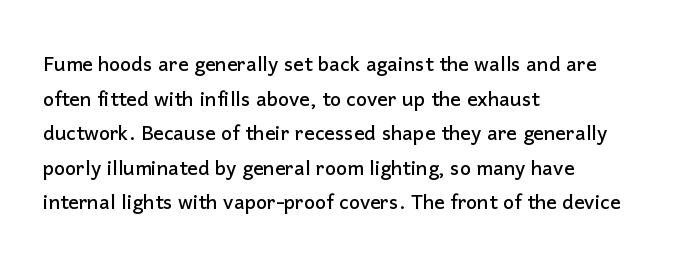
{"italic": "no", "underline": "no", "align": "left", "line_spacing": "normal", "line_spacing_ratio": 1.33, "letter_spacing": "normal", "letter_spacing_em": 0.0, "glyph_px": 26}
